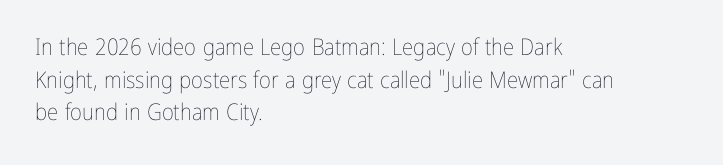
The image shows 23 px text type, upright; set left-aligned, normal line spacing (1.42x), normal letter spacing, not underlined.
